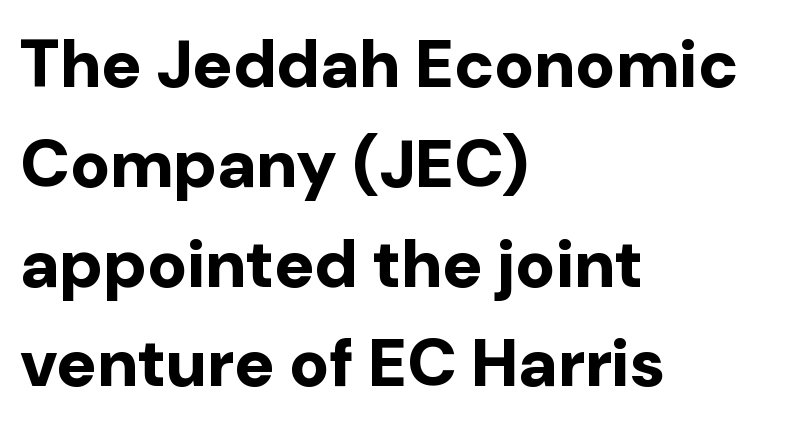
Q: Is the text bold? A: Yes.
Q: Is the text italic (slanted)? A: No, it is upright.
Q: Is the typeface a serif or a sans-serif typeface? A: Sans-serif.
Q: Is the text underlined? A: No.
Q: How is the paragraph aligned? A: Left-aligned.
Q: Is the spacing between letters normal or unusually wide? A: Normal.
Q: Is the spacing between lines tight, normal or loose? A: Normal.
Q: Width (condensed, normal, or wide)? A: Normal.
Q: Stroke contrast? A: Low.
Q: x-height? A: Medium.
Q: Monospaced? A: No.
